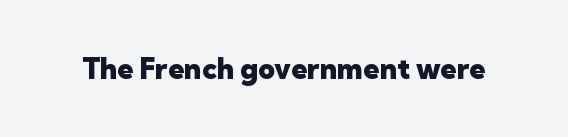
Q: Is the text bold? A: Yes.
Q: Is the text italic (slanted)? A: No, it is upright.
Q: Is the typeface a serif or a sans-serif typeface? A: Sans-serif.
Q: Is the text underlined? A: No.
Q: Is the spacing between letters normal or unusually wide? A: Normal.
Q: Width (condensed, normal, or wide)? A: Normal.
Q: Stroke contrast? A: Low.
Q: x-height? A: Medium.
Q: Monospaced? A: No.
